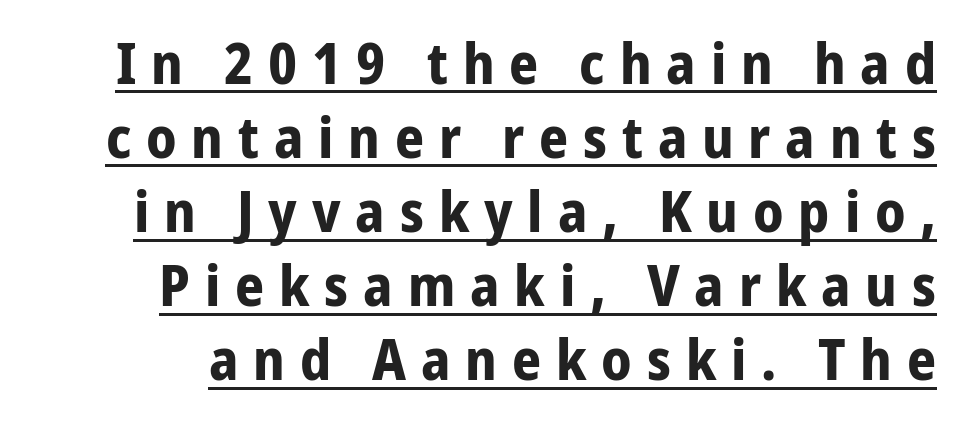
Q: Is the text bold? A: Yes.
Q: Is the text italic (slanted)? A: No, it is upright.
Q: Is the typeface a serif or a sans-serif typeface? A: Sans-serif.
Q: Is the text underlined? A: Yes.
Q: Is the spacing between letters normal or unusually wide? A: Unusually wide.
Q: Is the spacing between lines tight, normal or loose? A: Normal.
Q: Width (condensed, normal, or wide)? A: Condensed.
Q: Stroke contrast? A: Low.
Q: x-height? A: Medium.
Q: Monospaced? A: No.
